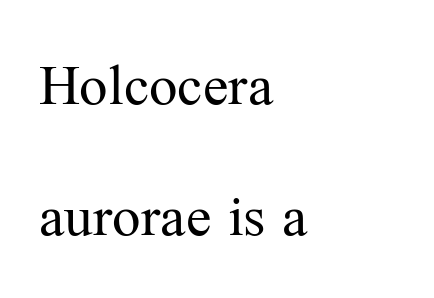
Q: Is the text bold? A: No.
Q: Is the text italic (slanted)? A: No, it is upright.
Q: Is the typeface a serif or a sans-serif typeface? A: Serif.
Q: Is the text underlined? A: No.
Q: How is the paragraph aligned? A: Left-aligned.
Q: Is the spacing between letters normal or unusually wide? A: Normal.
Q: Is the spacing between lines tight, normal or loose? A: Loose.
Q: Width (condensed, normal, or wide)? A: Normal.
Q: Stroke contrast? A: Medium.
Q: x-height? A: Medium.
Q: Monospaced? A: No.
